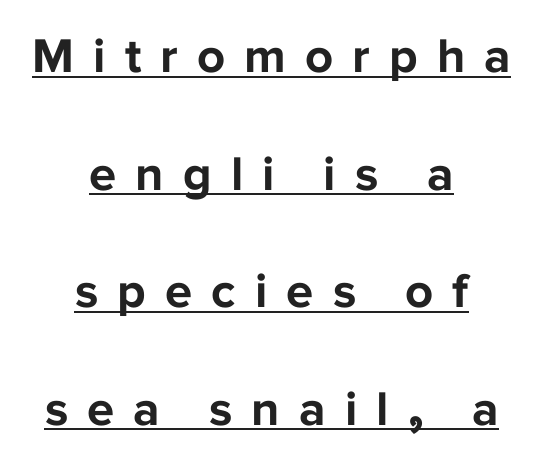
{"serif": "no", "italic": "no", "bold": "yes", "weight": "bold", "width": "normal", "stroke_contrast": "low", "x_height": "medium", "monospaced": "no", "underline": "yes", "align": "center", "line_spacing": "loose", "line_spacing_ratio": 2.4, "letter_spacing": "wide", "letter_spacing_em": 0.39, "glyph_px": 49}
